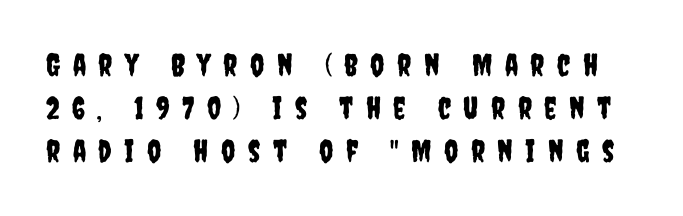
Q: Is the text italic (slanted)? A: No, it is upright.
Q: Is the typeface a serif or a sans-serif typeface? A: Sans-serif.
Q: Is the text underlined? A: No.
Q: Is the spacing between letters normal or unusually wide? A: Unusually wide.
Q: Is the spacing between lines tight, normal or loose? A: Normal.
Q: Width (condensed, normal, or wide)? A: Condensed.
Q: Stroke contrast? A: Low.
Q: x-height? A: Large.
Q: Monospaced? A: No.
